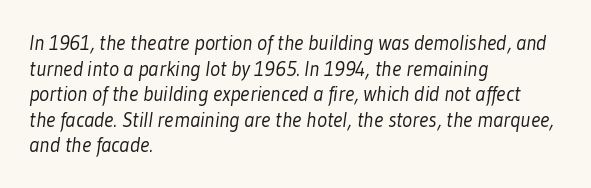
Q: Is the text bold? A: No.
Q: Is the text underlined? A: No.
Q: How is the paragraph aligned? A: Left-aligned.
Q: Is the spacing between letters normal or unusually wide? A: Normal.
